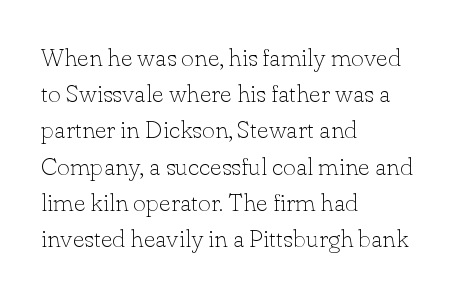
{"italic": "no", "bold": "no", "underline": "no", "align": "left", "line_spacing": "normal", "line_spacing_ratio": 1.45, "letter_spacing": "normal", "letter_spacing_em": 0.0, "glyph_px": 25}
